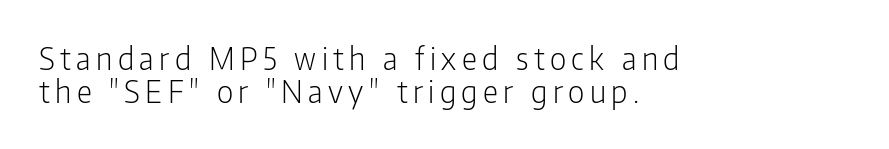
The image shows 30 px light, condensed sans-serif type, upright; set left-aligned, tight line spacing (1.09x), not underlined; low stroke contrast and a medium x-height.
